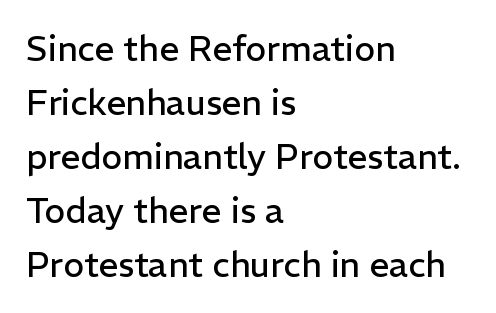
The glyphs are unaccompanied by any horizontal stroke below them. Regarding serifs, this sample does without them. The designer left line spacing at the default. What stands out about the letter spacing? Nothing — it is the standard amount. Each letter keeps its own natural width here, so spacing adapts to shape. These lines stack with their left ends in a neat column.
